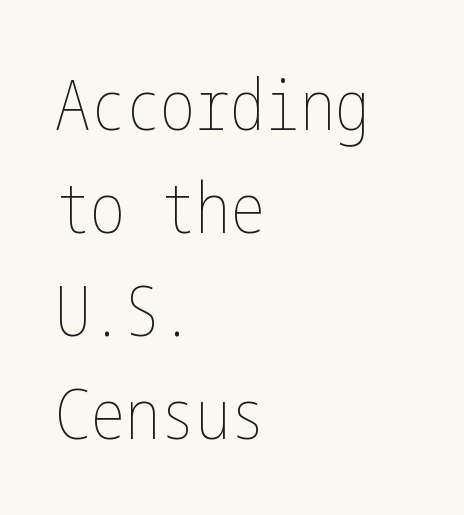
Q: Is the text bold? A: No.
Q: Is the text italic (slanted)? A: No, it is upright.
Q: Is the text underlined? A: No.
Q: How is the paragraph aligned? A: Left-aligned.
Q: Is the spacing between letters normal or unusually wide? A: Normal.
Q: Is the spacing between lines tight, normal or loose? A: Normal.
Q: Width (condensed, normal, or wide)? A: Condensed.
Q: Stroke contrast? A: Low.
Q: x-height? A: Medium.
